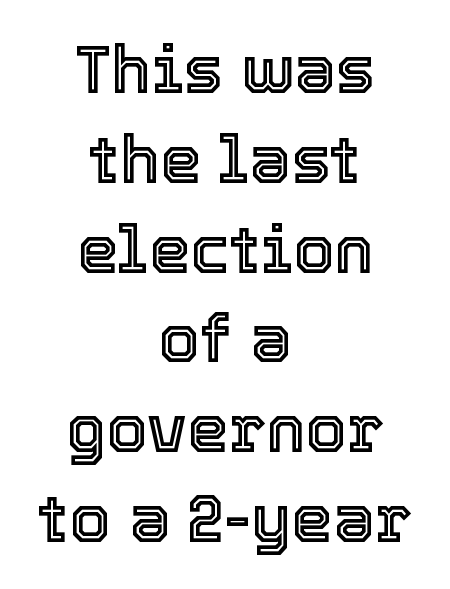
These lines are centered, leaving both edges ragged. Nobody touched the tracking dial on this one. When letters stand straight like this, we call the style roman or upright. Here the designer chose a conventional face with non-uniform glyph widths. Reading down the column, the eye jumps a familiar distance to each next line. Underline: absent.
